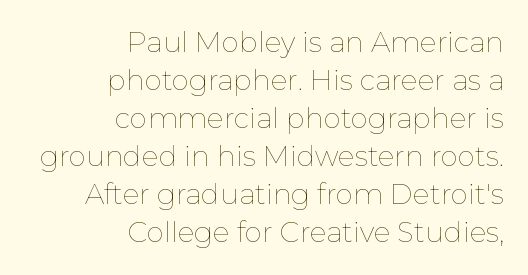
{"italic": "no", "bold": "no", "weight": "thin", "width": "normal", "stroke_contrast": "low", "x_height": "medium", "monospaced": "no", "underline": "no", "align": "right", "line_spacing": "normal", "line_spacing_ratio": 1.36, "letter_spacing": "normal", "letter_spacing_em": 0.0, "glyph_px": 28}
